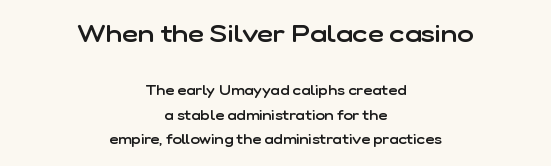
{"italic": "no", "bold": "semi", "underline": "no", "align": "center", "line_spacing_ratio": 1.76, "letter_spacing": "normal", "letter_spacing_em": 0.0, "larger_block": "first", "size_ratio": 1.79, "glyph_px": 25}
